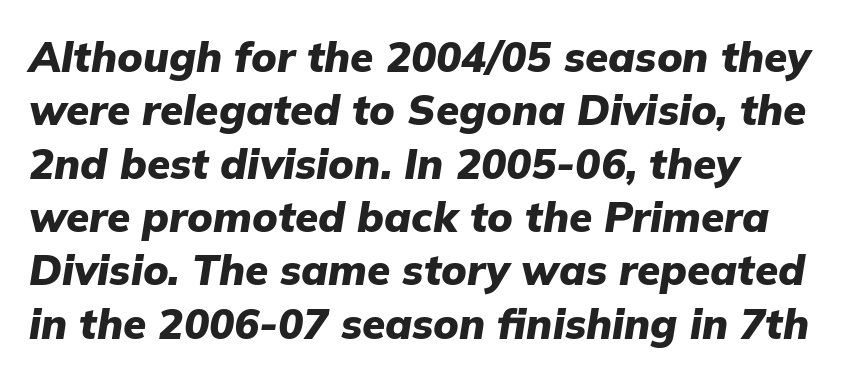
The paragraph shown leans on its left margin. Think of a printed novel: that variable character pitch is what you see here. The face used here has the dense, thick strokes of a bold. The rendering applies a slant to the glyphs. What's the leading like? Ordinary, nothing unusual. The tracking reads as untouched default to a designer's eye.
